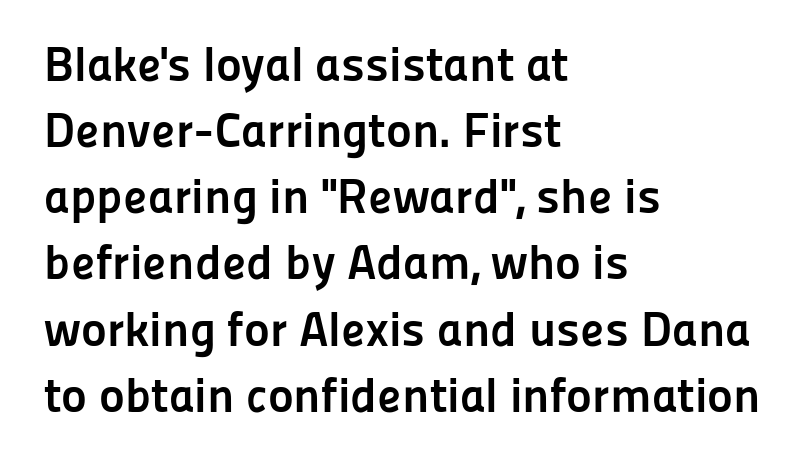
The image shows 49 px semibold sans-serif type, upright; set left-aligned, normal line spacing (1.35x), normal letter spacing, not underlined; low stroke contrast and a medium x-height.
